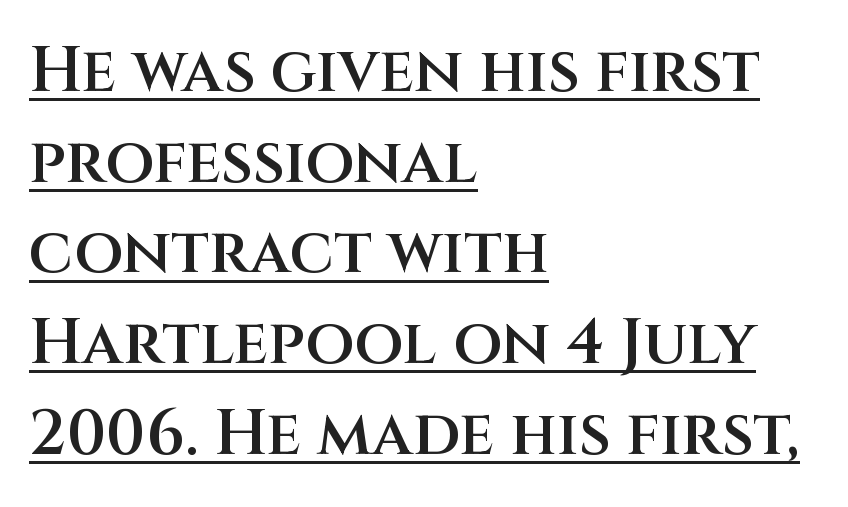
The image shows 63 px semibold sans-serif type, upright; set left-aligned, normal line spacing (1.44x), normal letter spacing, underlined; medium stroke contrast and a large x-height.
